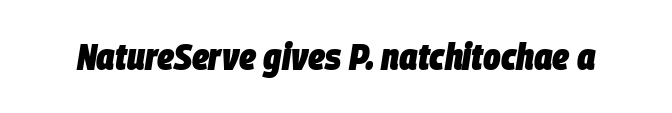
The image shows 37 px heavy, condensed type, italic (leaning right); set normal letter spacing, not underlined; low stroke contrast and a large x-height.
